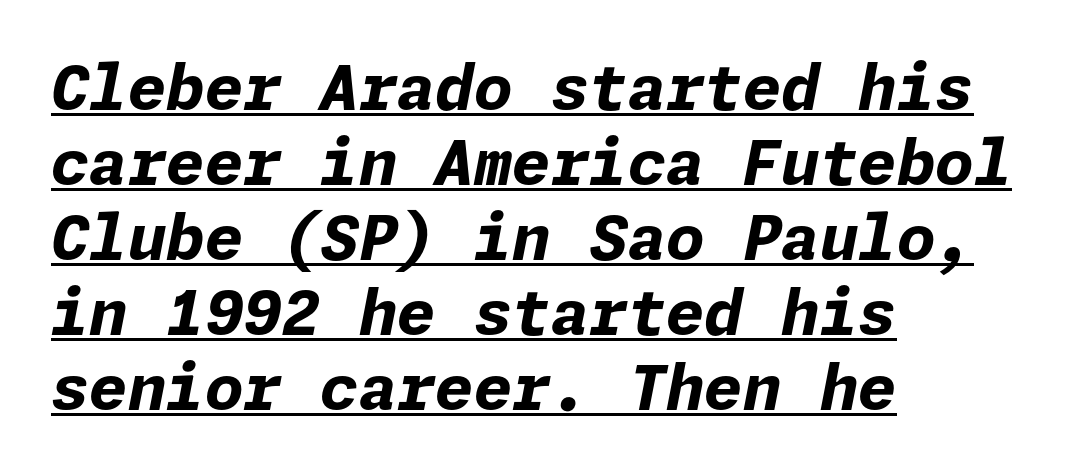
Q: Is the text bold? A: Yes.
Q: Is the text italic (slanted)? A: Yes, it leans right by about 11 degrees.
Q: Is the text underlined? A: Yes.
Q: How is the paragraph aligned? A: Left-aligned.
Q: Is the spacing between letters normal or unusually wide? A: Normal.
Q: Width (condensed, normal, or wide)? A: Normal.
Q: Stroke contrast? A: Low.
Q: x-height? A: Medium.
